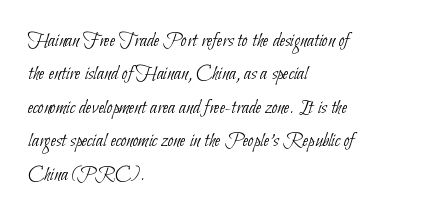
Check under the words: just untouched page. This sample uses plain, unmodified letter spacing. The compositor pushed each line to the left boundary. Nothing heavy about these letters — not bold at all.
